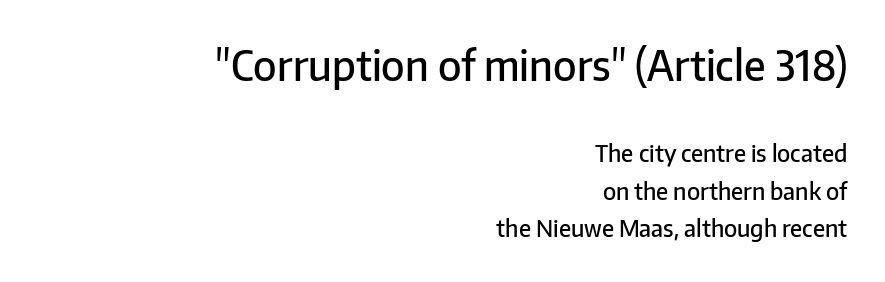
The image shows 41 px semibold sans-serif type, upright; set right-aligned, normal line spacing (1.64x), normal letter spacing, not underlined; the first (top) block is 1.78x larger; low stroke contrast and a medium x-height.
